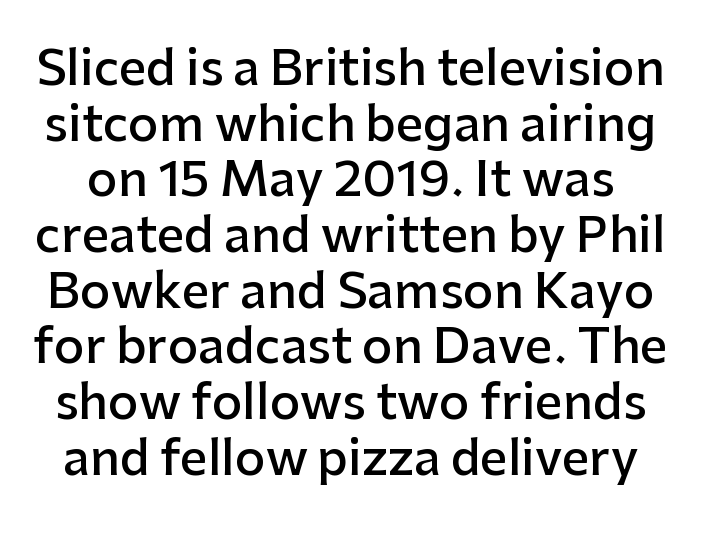
{"serif": "no", "italic": "no", "bold": "semi", "weight": "semibold", "width": "normal", "stroke_contrast": "low", "x_height": "medium", "monospaced": "no", "underline": "no", "line_spacing_ratio": 1.16, "letter_spacing": "normal", "letter_spacing_em": 0.0, "glyph_px": 48}
